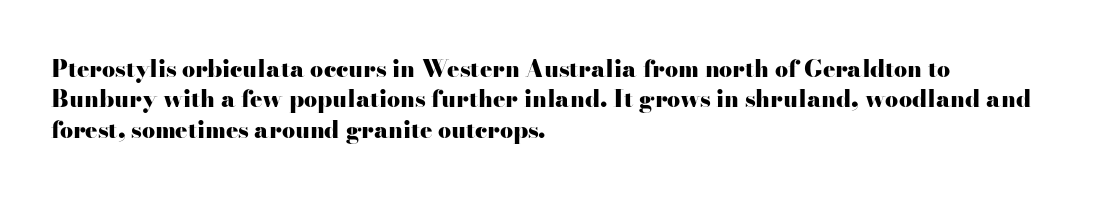
Each word holds together tightly as a unit, with standard inter-letter gaps. Typeset ragged right — the left edge is the straight one. Has an underline been added? It has not. The passage shown stacks its lines at a standard gap. A typesetter would mark this as roman, not italic. The passage shown is emphatically bold.
